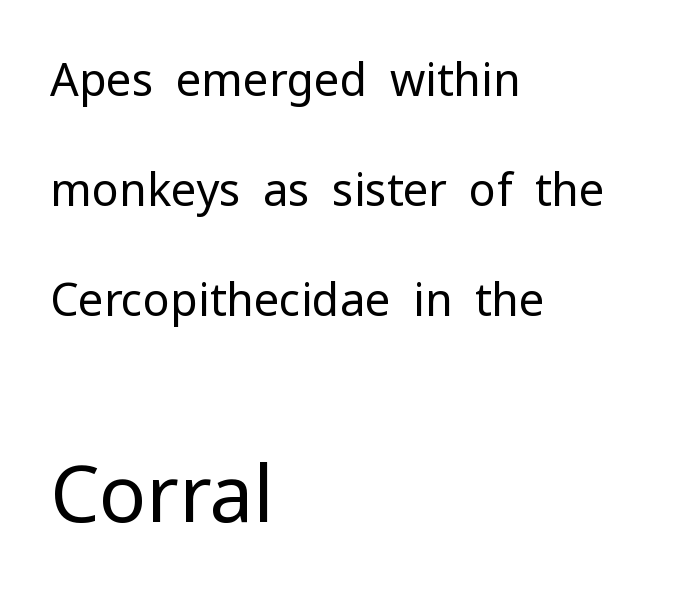
{"serif": "no", "italic": "no", "bold": "no", "weight": "regular", "width": "normal", "stroke_contrast": "low", "x_height": "medium", "monospaced": "no", "underline": "no", "align": "left", "line_spacing": "loose", "line_spacing_ratio": 2.45, "letter_spacing": "normal", "letter_spacing_em": 0.0, "larger_block": "second", "size_ratio": 1.73, "glyph_px": 78}
